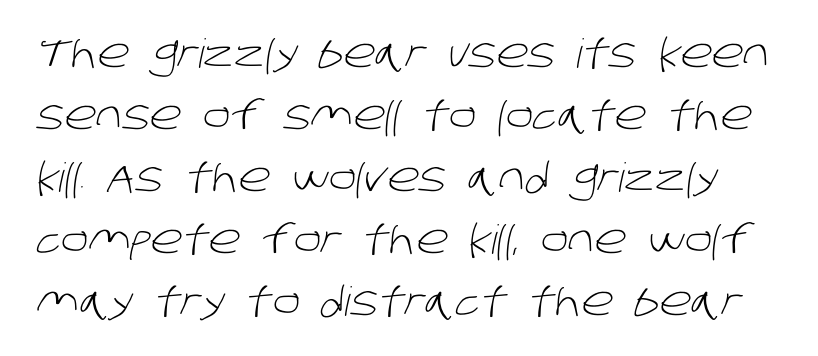
{"serif": "no", "bold": "no", "weight": "light", "width": "normal", "stroke_contrast": "low", "x_height": "large", "monospaced": "no", "underline": "no", "line_spacing": "normal", "line_spacing_ratio": 1.55, "letter_spacing": "normal", "letter_spacing_em": 0.0, "glyph_px": 40}
